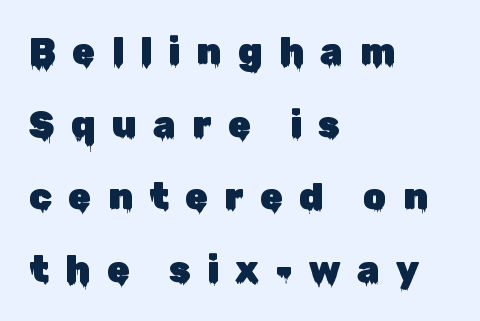
Q: Is the text italic (slanted)? A: No, it is upright.
Q: Is the typeface a serif or a sans-serif typeface? A: Sans-serif.
Q: Is the text underlined? A: No.
Q: How is the paragraph aligned? A: Left-aligned.
Q: Is the spacing between letters normal or unusually wide? A: Unusually wide.
Q: Is the spacing between lines tight, normal or loose? A: Loose.
Q: Width (condensed, normal, or wide)? A: Normal.
Q: Stroke contrast? A: Low.
Q: x-height? A: Medium.
Q: Monospaced? A: No.
